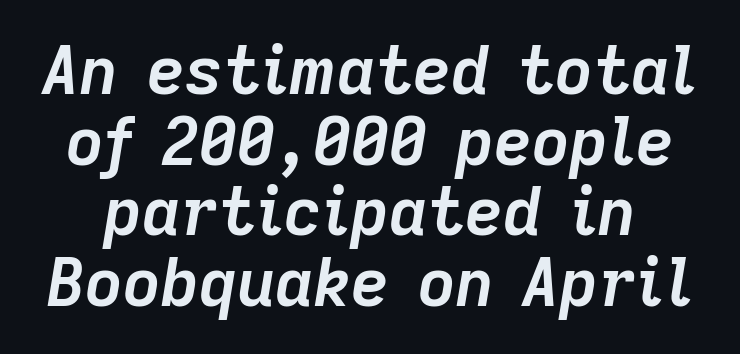
The passage shown is typed in a proportional face where columns would drift. Tightly led — the rows are bunched. A clean baseline with only descenders dipping below it. A typesetter would call this zero additional tracking. Pretty heavy lettering here — definitely bold.
